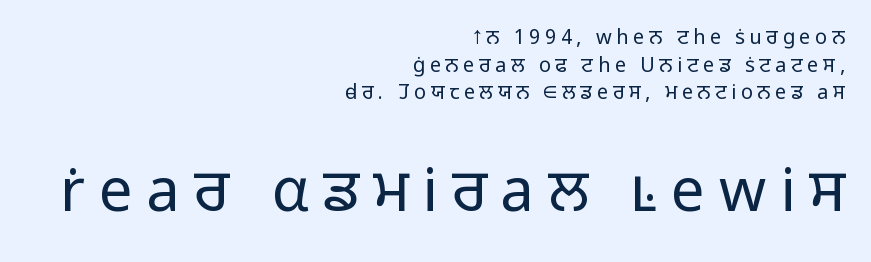
The image shows 60 px light sans-serif type, upright; set right-aligned, normal line spacing (1.38x), unusually wide letter spacing (+0.23 em), not underlined; the second (bottom) block is 3.0x larger; low stroke contrast and a medium x-height.
